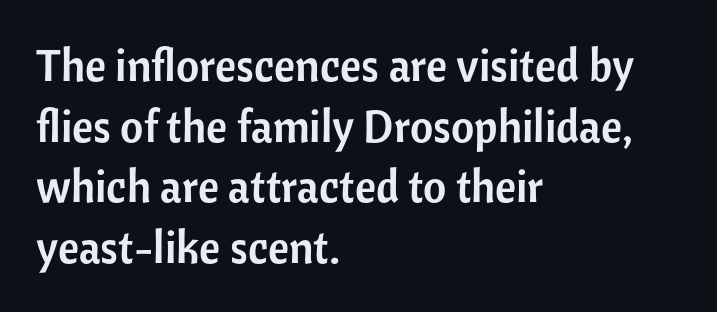
The image shows 45 px sans-serif type, upright; set left-aligned, normal line spacing (1.35x), normal letter spacing, not underlined; low stroke contrast and a medium x-height.
